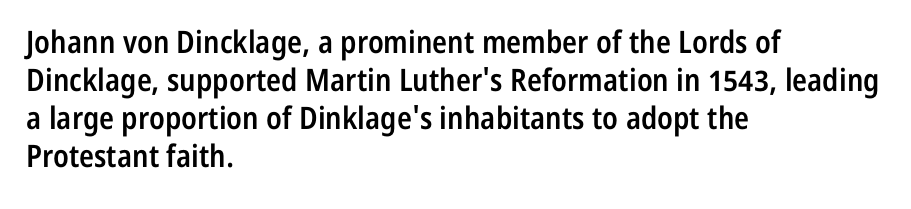
Q: Is the text bold? A: Semi-bold.
Q: Is the text italic (slanted)? A: No, it is upright.
Q: Is the typeface a serif or a sans-serif typeface? A: Sans-serif.
Q: Is the text underlined? A: No.
Q: How is the paragraph aligned? A: Left-aligned.
Q: Is the spacing between letters normal or unusually wide? A: Normal.
Q: Width (condensed, normal, or wide)? A: Condensed.
Q: Stroke contrast? A: Low.
Q: x-height? A: Medium.
Q: Monospaced? A: No.
